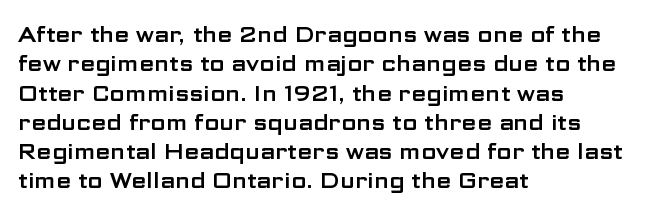
Glyph-to-glyph distance matches everyday printed text. If you drew a ruler down the left edge, every line would touch it. The letters stand upright; this is a roman face. No word sits above an underline. The line-height multiplier appears to be the usual default.
